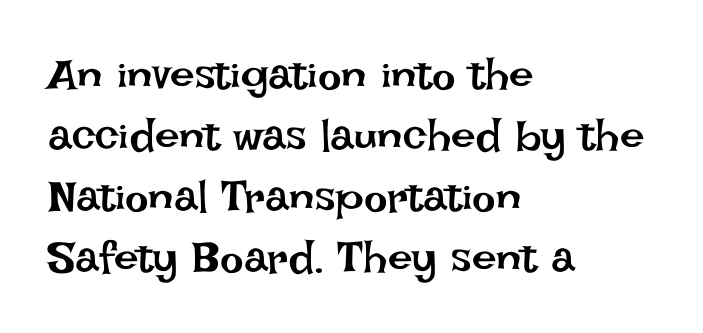
{"italic": "no", "bold": "no", "weight": "regular", "width": "normal", "stroke_contrast": "low", "x_height": "large", "monospaced": "no", "underline": "no", "align": "left", "line_spacing": "normal", "line_spacing_ratio": 1.39, "letter_spacing": "normal", "letter_spacing_em": 0.0, "glyph_px": 44}
